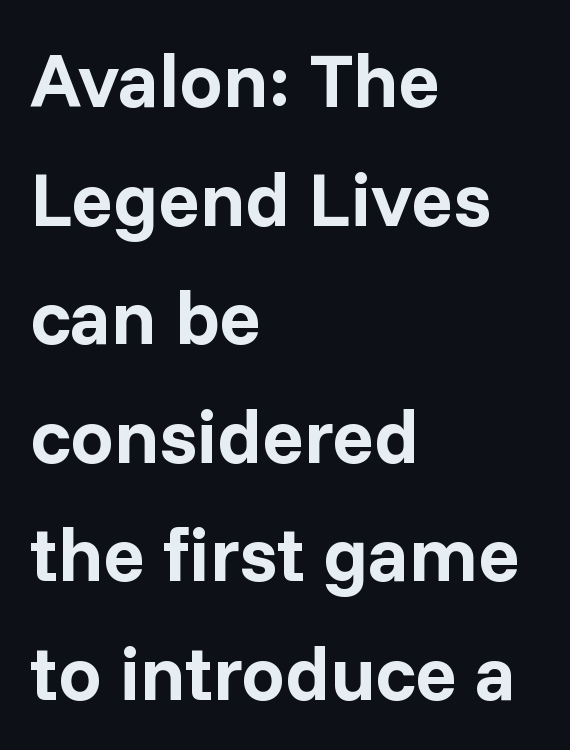
The image shows 77 px bold sans-serif type, upright; set left-aligned, normal line spacing (1.54x), normal letter spacing, not underlined; low stroke contrast and a medium x-height.
